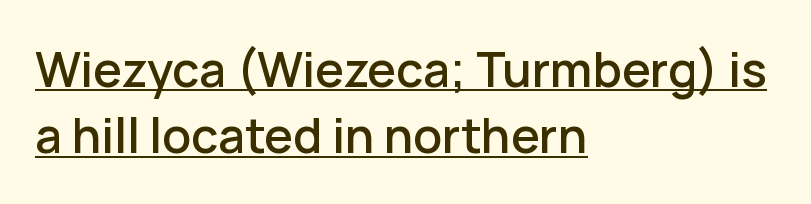
A continuous stroke trails under the words, as in a hyperlink. The type is set solid horizontally, with unmodified tracking. If you drew a line through each stem, it would be perfectly vertical. You can tell from the bare stems that sans-serif type was used.
